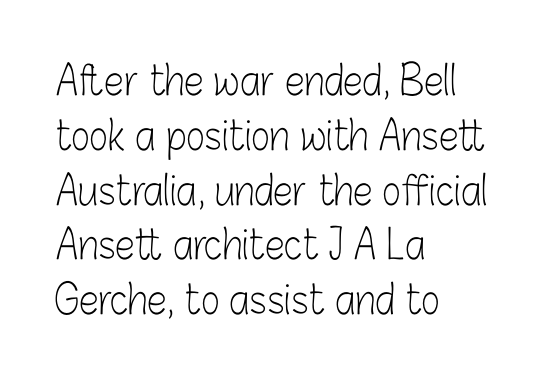
Q: Is the text bold? A: No.
Q: Is the text italic (slanted)? A: No, it is upright.
Q: Is the typeface a serif or a sans-serif typeface? A: Sans-serif.
Q: Is the text underlined? A: No.
Q: How is the paragraph aligned? A: Left-aligned.
Q: Is the spacing between letters normal or unusually wide? A: Normal.
Q: Is the spacing between lines tight, normal or loose? A: Normal.
Q: Width (condensed, normal, or wide)? A: Condensed.
Q: Stroke contrast? A: Low.
Q: x-height? A: Medium.
Q: Monospaced? A: No.
